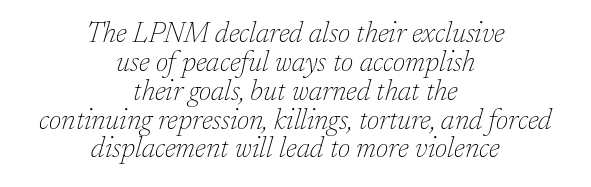
The image shows 28 px thin serif type, italic (leaning right); set centered, tight line spacing (1.03x), normal letter spacing, not underlined; low stroke contrast and a medium x-height.
